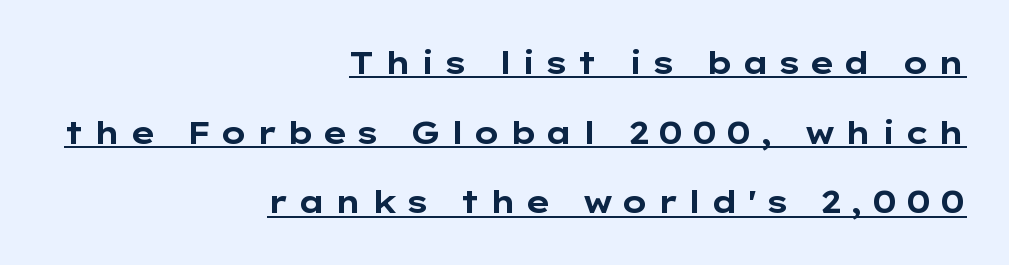
The image shows 31 px bold, wide sans-serif type, upright; set right-aligned, loose line spacing (2.25x), unusually wide letter spacing (+0.26 em), underlined; low stroke contrast and a medium x-height.
